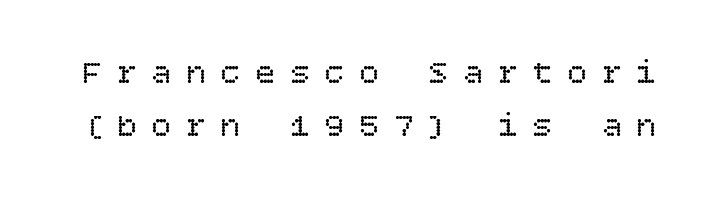
The image shows 33 px regular-weight type, upright; set normal line spacing (1.6x), unusually wide letter spacing (+0.45 em), not underlined; low stroke contrast and a large x-height.
